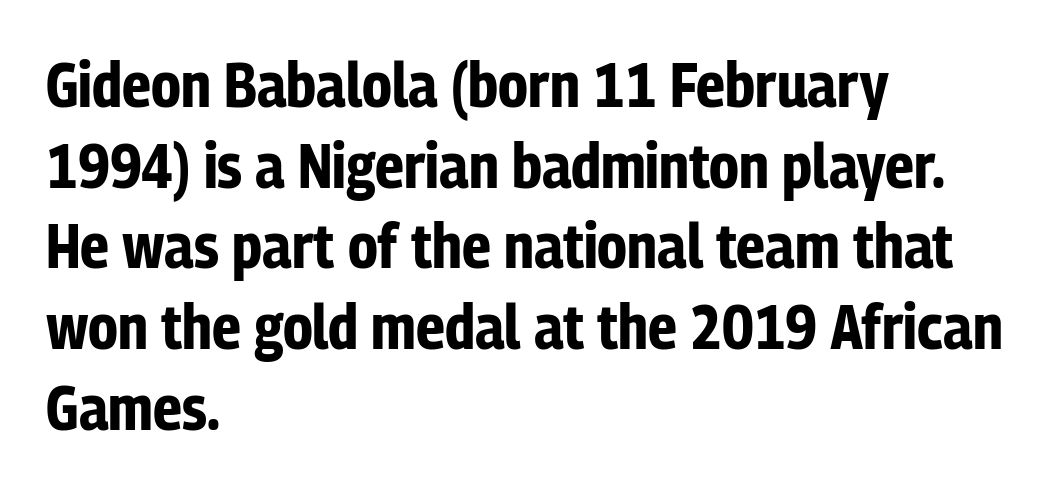
Regular leading. The face used here is proportionally spaced, like ordinary book or web type. No extra tracking has been applied to these lines. These words are printed bold, with thick strokes throughout. Words float on clear page, feet unadorned.
